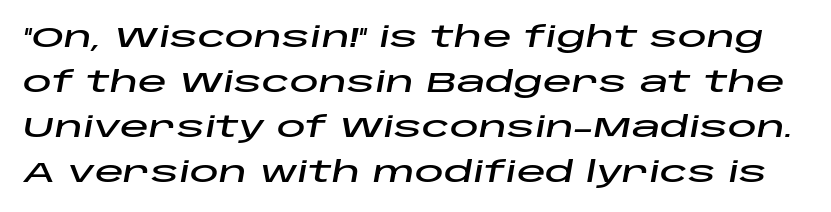
The image shows 29 px wide type, italic (leaning right); set normal line spacing (1.55x), normal letter spacing, not underlined; low stroke contrast and a large x-height.
